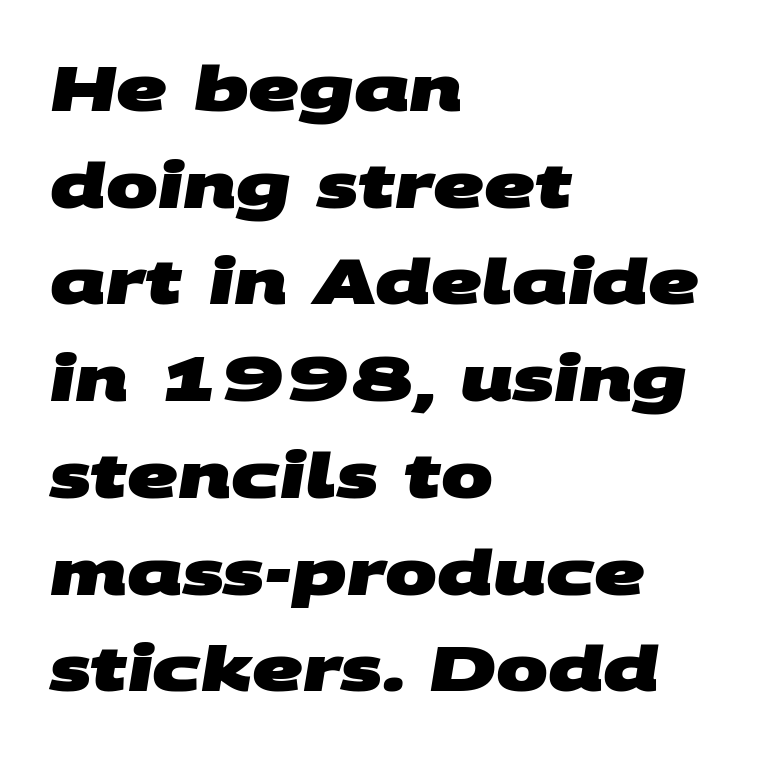
The specimen omits any rule beneath the text block's lines. A classic flush-left, rag-right setting is used for this passage. Honestly, the letter spacing is just normal — you wouldn't notice it. A typesetter would call this leading conventional body-copy spacing.
